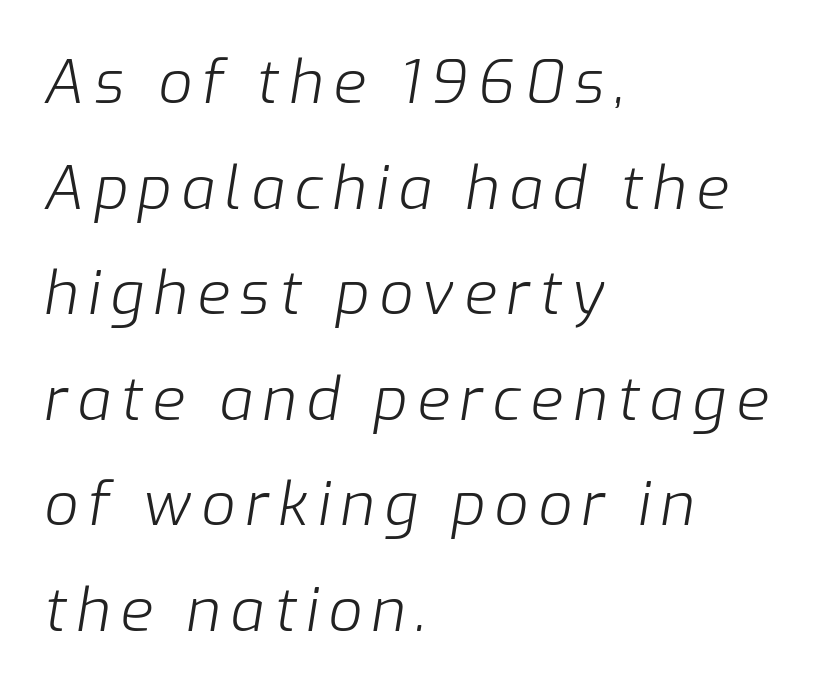
{"italic": "yes", "lean": "right", "slant_degrees": 9, "bold": "no", "weight": "light", "width": "normal", "stroke_contrast": "low", "x_height": "medium", "monospaced": "no", "underline": "no", "align": "left", "line_spacing_ratio": 1.76, "glyph_px": 60}
